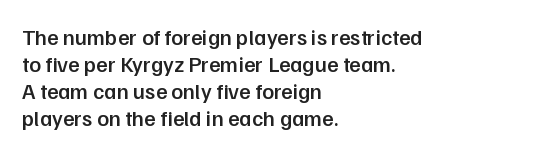
{"italic": "no", "bold": "semi", "underline": "no", "align": "left", "line_spacing_ratio": 1.23, "letter_spacing": "normal", "letter_spacing_em": 0.0, "glyph_px": 22}
